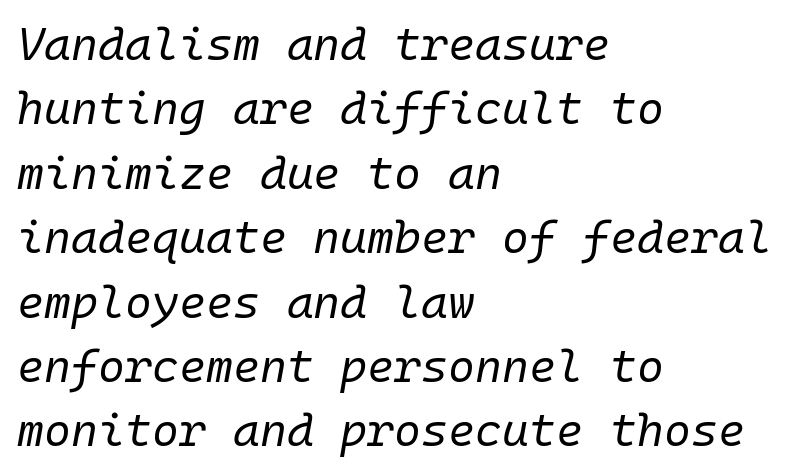
{"italic": "yes", "lean": "right", "slant_degrees": 10, "bold": "no", "weight": "regular", "width": "normal", "stroke_contrast": "low", "x_height": "medium", "monospaced": "yes", "underline": "no", "align": "left", "line_spacing": "normal", "line_spacing_ratio": 1.4, "letter_spacing": "normal", "letter_spacing_em": 0.0, "glyph_px": 46}
